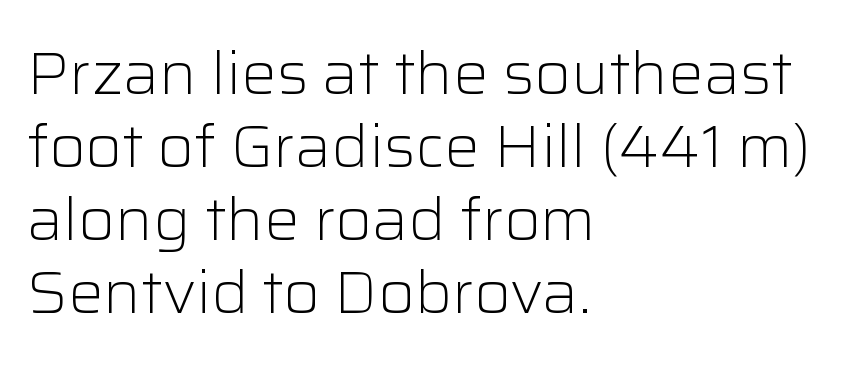
{"serif": "no", "italic": "no", "bold": "no", "weight": "light", "width": "normal", "stroke_contrast": "low", "x_height": "medium", "monospaced": "no", "underline": "no", "align": "left", "line_spacing_ratio": 1.24, "letter_spacing": "normal", "letter_spacing_em": 0.0, "glyph_px": 59}
